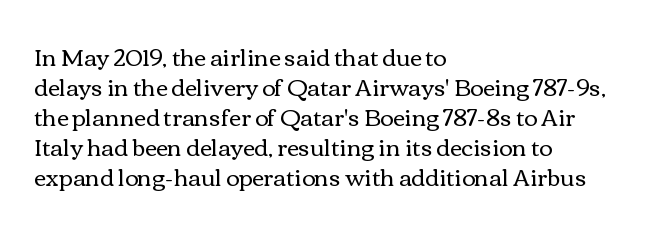
The lines are quadded left. The font sits on the lighter half of the weight spectrum, regular included. Tracking here is standard; glyphs follow each other at the usual distance. Italic? Not at all — the glyphs are vertical. Rule under the text: the space is simply empty.
